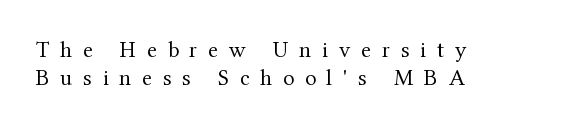
The image shows 23 px text type, upright; set left-aligned, line spacing 1.23x, unusually wide letter spacing (+0.47 em), not underlined.
